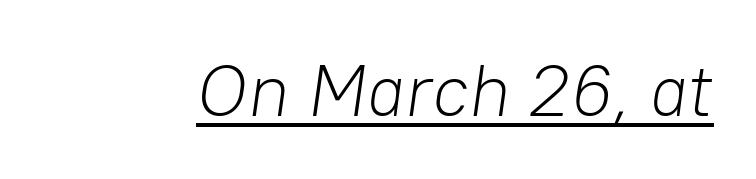
The image shows 73 px light type, italic (leaning right); set normal letter spacing, underlined; low stroke contrast and a medium x-height.
